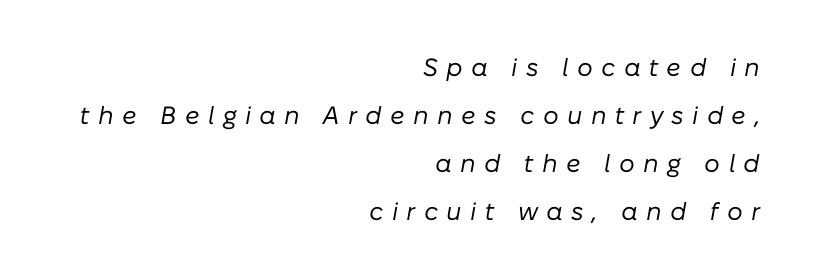
{"italic": "yes", "lean": "right", "slant_degrees": 10, "bold": "no", "underline": "no", "align": "right", "line_spacing": "loose", "line_spacing_ratio": 1.92, "letter_spacing": "wide", "letter_spacing_em": 0.33, "glyph_px": 25}
